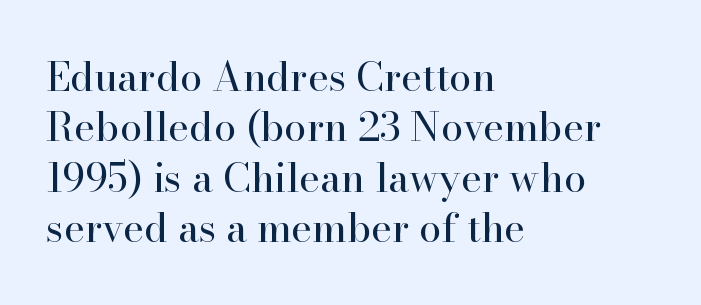
Q: Is the text bold? A: No.
Q: Is the text italic (slanted)? A: No, it is upright.
Q: Is the typeface a serif or a sans-serif typeface? A: Serif.
Q: Is the text underlined? A: No.
Q: How is the paragraph aligned? A: Left-aligned.
Q: Is the spacing between letters normal or unusually wide? A: Normal.
Q: Is the spacing between lines tight, normal or loose? A: Normal.
Q: Width (condensed, normal, or wide)? A: Normal.
Q: Stroke contrast? A: High.
Q: x-height? A: Small.
Q: Monospaced? A: No.
